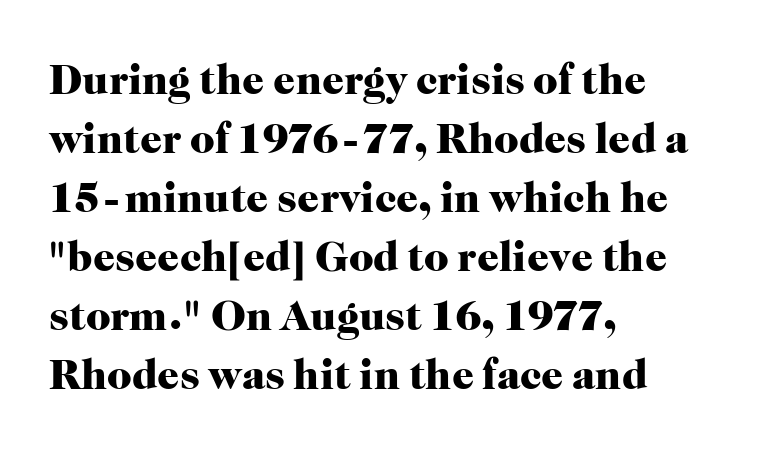
These lines sit exactly where default settings would place them. These words are printed bold, with thick strokes throughout. The lines in this sample share a left origin and differ only in where they stop. What stands out about the letter spacing? Nothing — it is the standard amount. The letters stand upright; this is a roman face.
